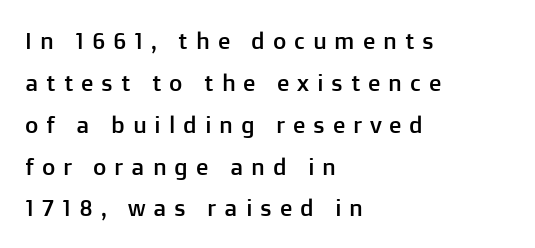
The image shows 23 px text type, upright; set left-aligned, line spacing 1.82x, unusually wide letter spacing (+0.34 em), not underlined.
